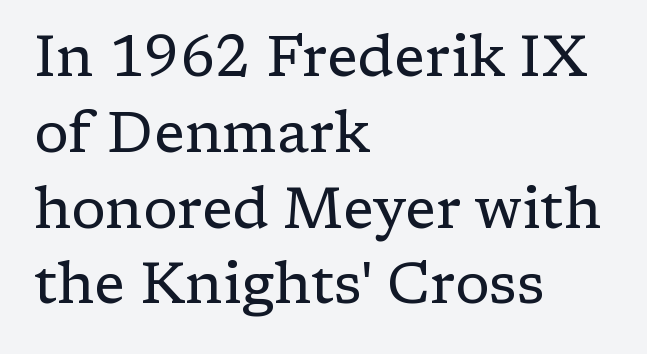
Is this a fixed-width face? No — the glyphs have proportional, varying widths. Letterform terminals end in serifs throughout the passage. Whoever set this chose a conventional vertical rhythm. Italic: no, the glyphs are upright roman.
